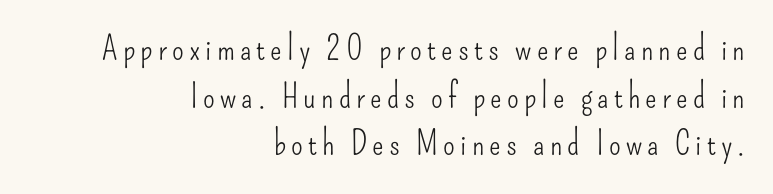
The image shows 34 px light, condensed sans-serif type, upright; set right-aligned, normal line spacing (1.4x), not underlined; low stroke contrast and a small x-height.
